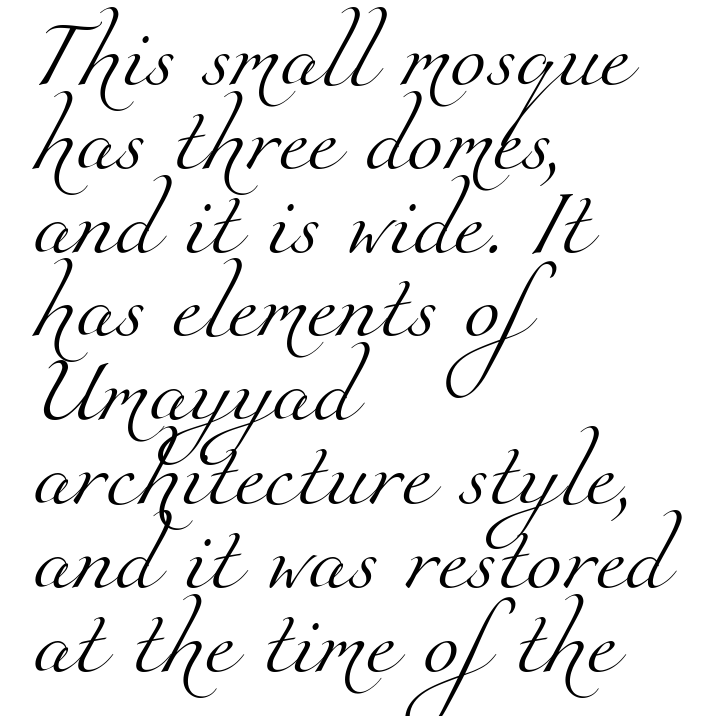
Q: Is the text bold? A: No.
Q: Is the typeface a serif or a sans-serif typeface? A: Serif.
Q: Is the text underlined? A: No.
Q: How is the paragraph aligned? A: Left-aligned.
Q: Is the spacing between letters normal or unusually wide? A: Normal.
Q: Is the spacing between lines tight, normal or loose? A: Normal.
Q: Width (condensed, normal, or wide)? A: Normal.
Q: Stroke contrast? A: Medium.
Q: x-height? A: Small.
Q: Monospaced? A: No.
